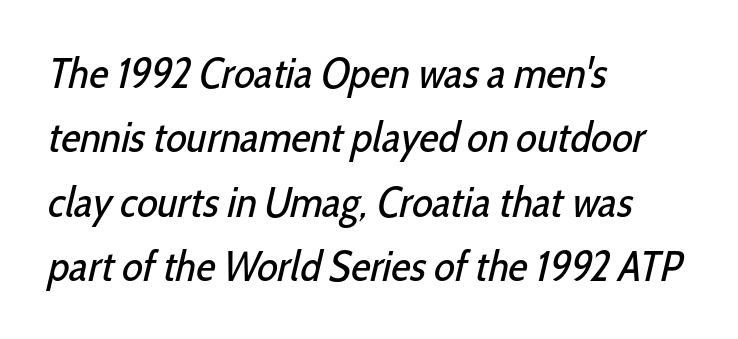
Only glyphs here, with clear space below each row. Vertical spacing — default. These lines are set flush left with a ragged right edge. Serif or sans? Sans — the stroke terminals are bare.
